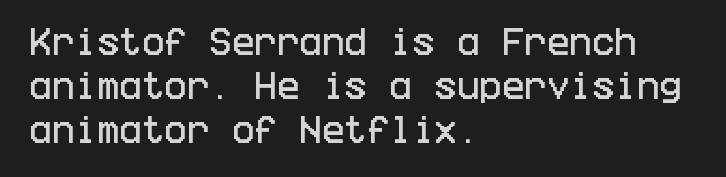
Q: Is the text italic (slanted)? A: No, it is upright.
Q: Is the typeface a serif or a sans-serif typeface? A: Sans-serif.
Q: Is the text underlined? A: No.
Q: How is the paragraph aligned? A: Left-aligned.
Q: Is the spacing between letters normal or unusually wide? A: Normal.
Q: Is the spacing between lines tight, normal or loose? A: Normal.
Q: Width (condensed, normal, or wide)? A: Condensed.
Q: Stroke contrast? A: Low.
Q: x-height? A: Large.
